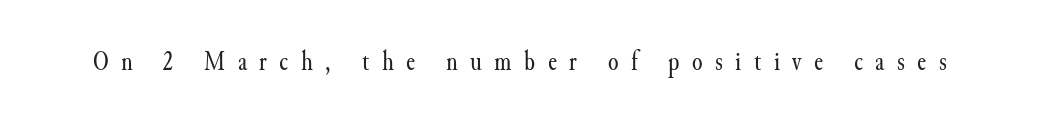
Ascenders rise straight up at ninety degrees. Vertical stems look standard width or narrower in stroke. Plain, unruled lines of type. In terms of letterspacing, this is a distinctly airy, spread setting.
